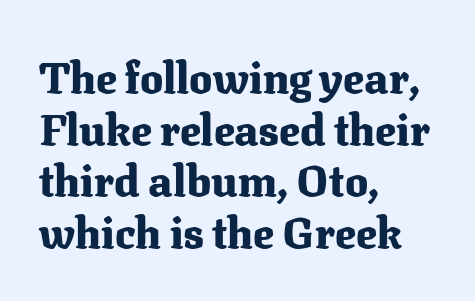
Q: Is the text bold? A: Yes.
Q: Is the text italic (slanted)? A: No, it is upright.
Q: Is the typeface a serif or a sans-serif typeface? A: Serif.
Q: Is the text underlined? A: No.
Q: How is the paragraph aligned? A: Left-aligned.
Q: Is the spacing between letters normal or unusually wide? A: Normal.
Q: Width (condensed, normal, or wide)? A: Normal.
Q: Stroke contrast? A: Medium.
Q: x-height? A: Medium.
Q: Monospaced? A: No.
